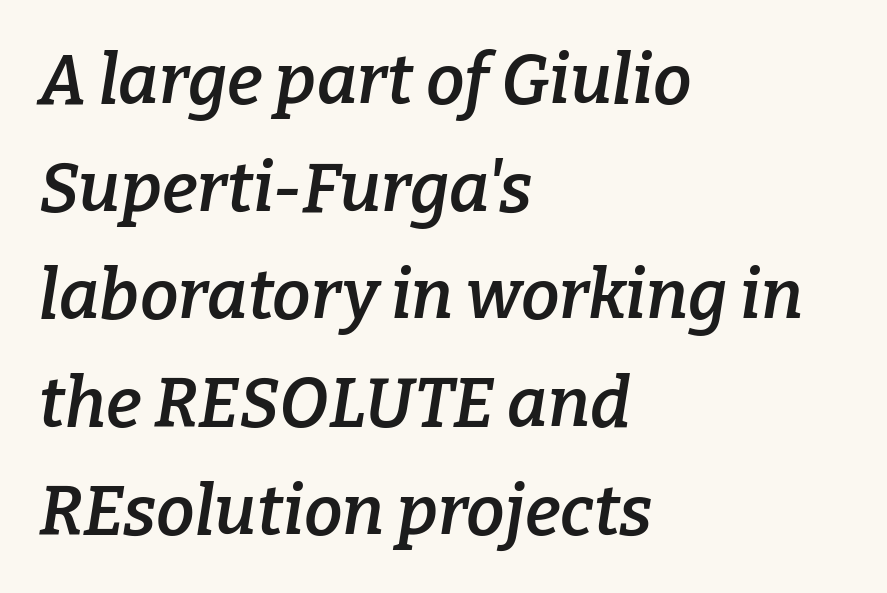
The vertical gap from one line to the next is medium. Beneath every word, the page is bare. These lines were composed using italics. You could not count columns in this text — the font is proportionally spaced. Here the glyphs are tracked normally, forming tight word shapes.
